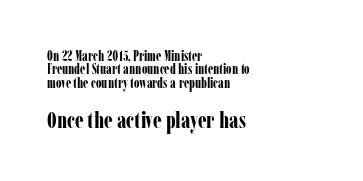
{"italic": "no", "bold": "yes", "underline": "no", "align": "left", "line_spacing": "tight", "line_spacing_ratio": 0.96, "letter_spacing": "normal", "letter_spacing_em": 0.0, "larger_block": "second", "size_ratio": 1.64, "glyph_px": 23}
